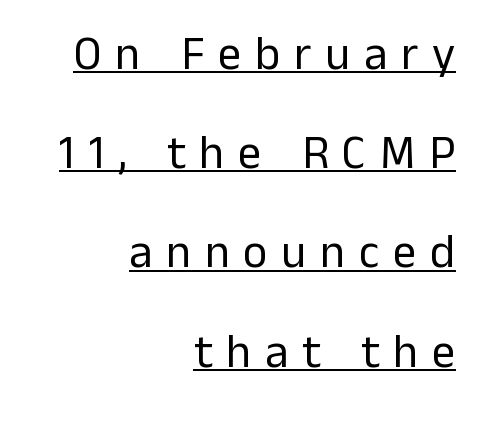
Quick note: underline on. Is this a fixed-width face? No — the glyphs have proportional, varying widths. Is there much room between lines? Yes — plenty of vertical air separates them. Layout note: lines flush right. The typeface has the unassuming heft of standard copy or less. Each word looks stretched out because of the extra space between its letters.
